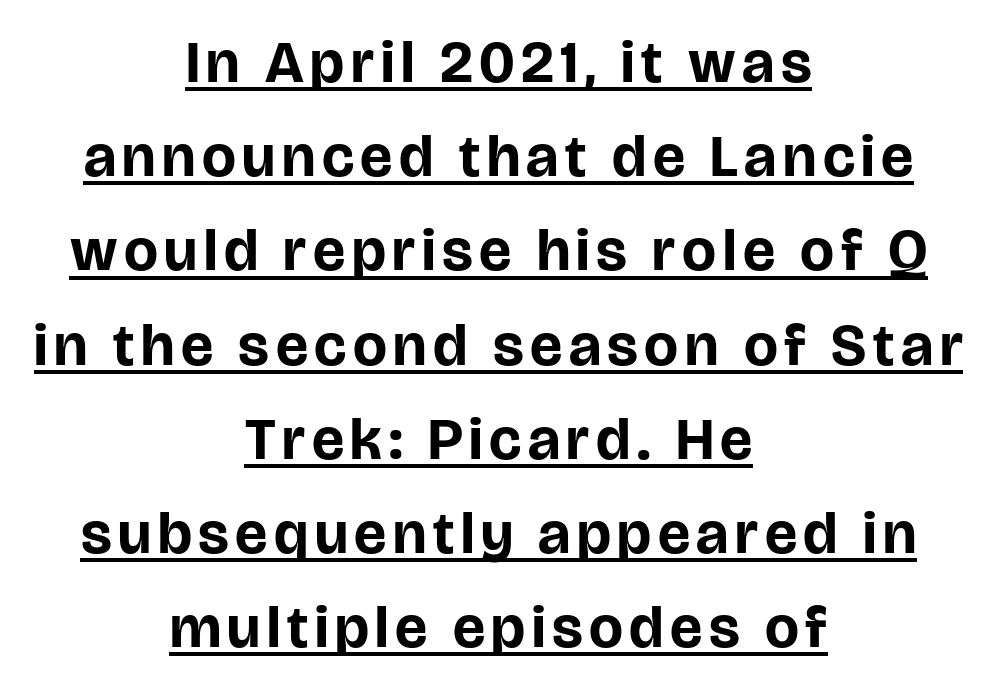
Q: Is the text bold? A: Yes.
Q: Is the text italic (slanted)? A: No, it is upright.
Q: Is the typeface a serif or a sans-serif typeface? A: Sans-serif.
Q: Is the text underlined? A: Yes.
Q: How is the paragraph aligned? A: Centered.
Q: Is the spacing between lines tight, normal or loose? A: Normal.
Q: Width (condensed, normal, or wide)? A: Normal.
Q: Stroke contrast? A: Low.
Q: x-height? A: Large.
Q: Monospaced? A: No.
